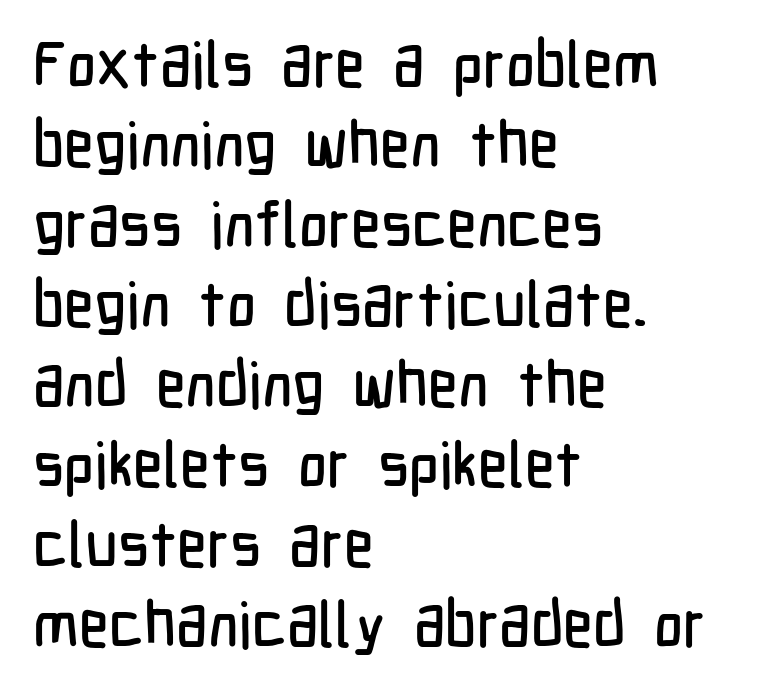
Q: Is the text italic (slanted)? A: No, it is upright.
Q: Is the typeface a serif or a sans-serif typeface? A: Sans-serif.
Q: Is the text underlined? A: No.
Q: How is the paragraph aligned? A: Left-aligned.
Q: Is the spacing between letters normal or unusually wide? A: Normal.
Q: Is the spacing between lines tight, normal or loose? A: Normal.
Q: Width (condensed, normal, or wide)? A: Condensed.
Q: Stroke contrast? A: Low.
Q: x-height? A: Medium.
Q: Monospaced? A: No.
